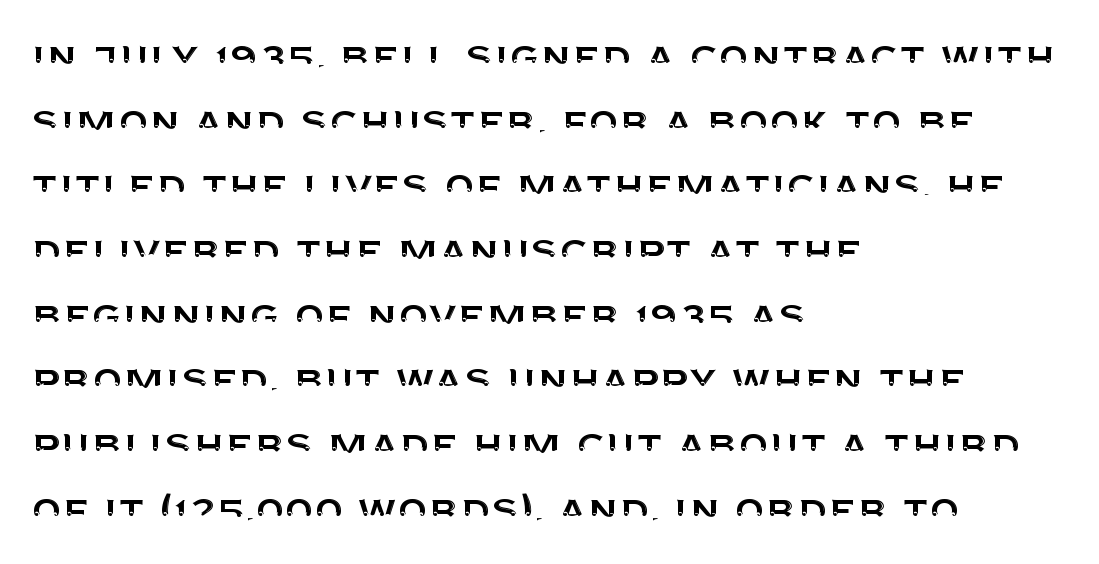
Q: Is the text italic (slanted)? A: No, it is upright.
Q: Is the typeface a serif or a sans-serif typeface? A: Sans-serif.
Q: Is the text underlined? A: No.
Q: How is the paragraph aligned? A: Left-aligned.
Q: Is the spacing between letters normal or unusually wide? A: Normal.
Q: Is the spacing between lines tight, normal or loose? A: Normal.
Q: Width (condensed, normal, or wide)? A: Normal.
Q: Stroke contrast? A: Medium.
Q: x-height? A: Large.
Q: Monospaced? A: No.
